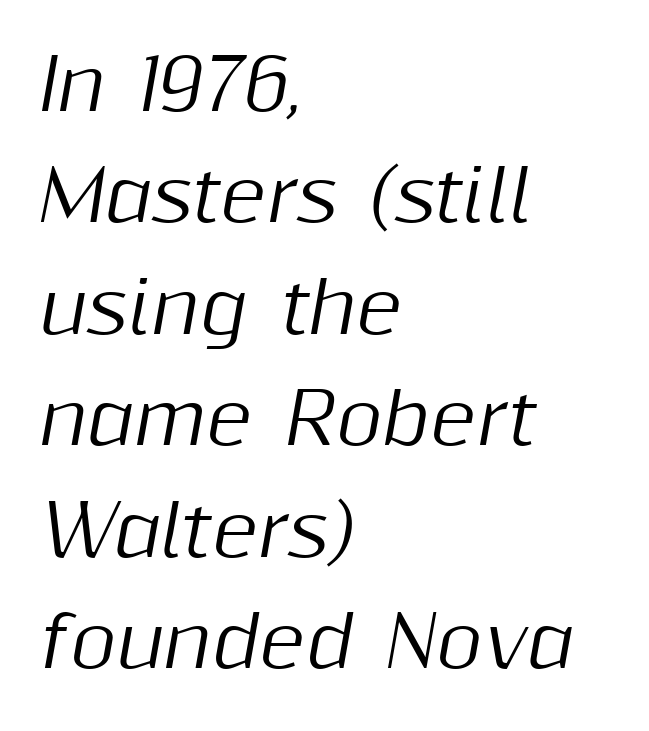
{"italic": "yes", "lean": "right", "slant_degrees": 10, "width": "normal", "stroke_contrast": "medium", "x_height": "medium", "monospaced": "no", "underline": "no", "align": "left", "line_spacing": "normal", "line_spacing_ratio": 1.57, "letter_spacing": "normal", "letter_spacing_em": 0.0, "glyph_px": 71}
